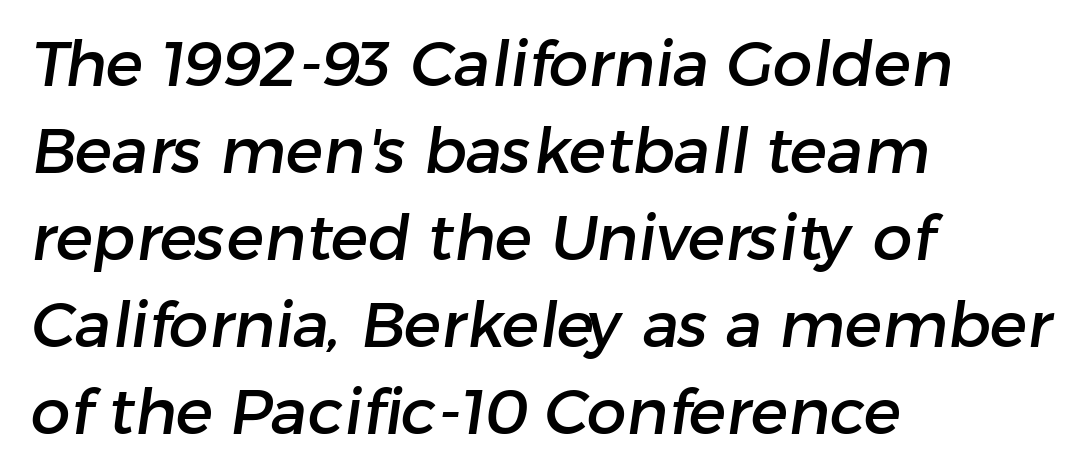
Q: Is the typeface a serif or a sans-serif typeface? A: Sans-serif.
Q: Is the text underlined? A: No.
Q: How is the paragraph aligned? A: Left-aligned.
Q: Is the spacing between letters normal or unusually wide? A: Normal.
Q: Is the spacing between lines tight, normal or loose? A: Normal.
Q: Width (condensed, normal, or wide)? A: Normal.
Q: Stroke contrast? A: Low.
Q: x-height? A: Medium.
Q: Monospaced? A: No.
